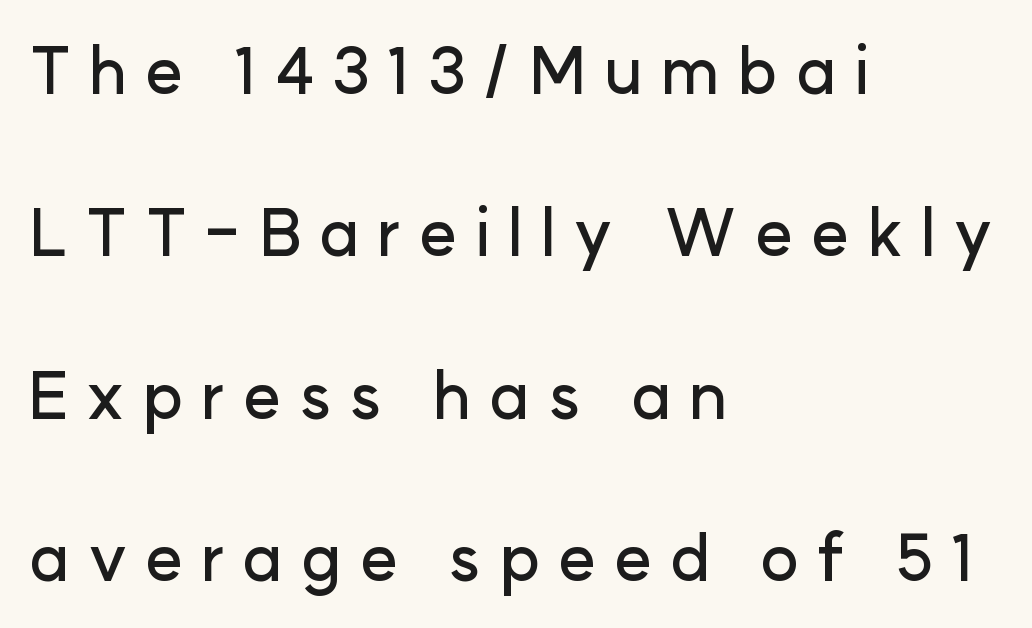
Where is the straight margin? On the left. A typesetter would call this heavily tracked-out type. Classification — sans serif. Does the leading feel generous? Absolutely, it's lavish.
